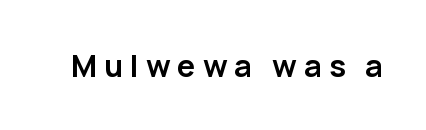
{"serif": "no", "italic": "no", "bold": "yes", "weight": "semibold", "width": "normal", "stroke_contrast": "low", "x_height": "medium", "monospaced": "no", "underline": "no", "letter_spacing": "wide", "letter_spacing_em": 0.22, "glyph_px": 31}
